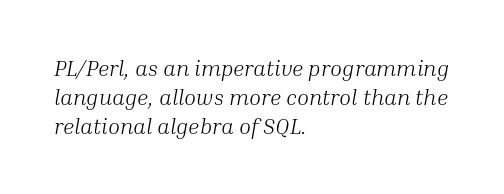
Q: Is the text bold? A: No.
Q: Is the text italic (slanted)? A: Yes, it leans right by about 10 degrees.
Q: Is the text underlined? A: No.
Q: How is the paragraph aligned? A: Left-aligned.
Q: Is the spacing between letters normal or unusually wide? A: Normal.
Q: Is the spacing between lines tight, normal or loose? A: Normal.
